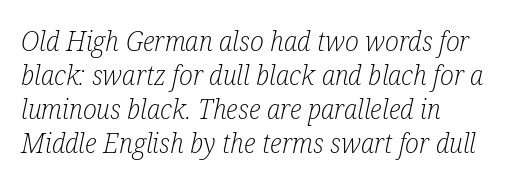
The image shows 28 px light, condensed serif type, italic (leaning right); set left-aligned, line spacing 1.22x, normal letter spacing, not underlined; low stroke contrast and a medium x-height.
